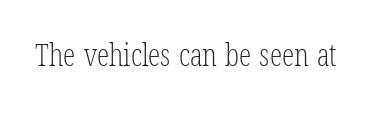
This sample has the flowing, uneven cadence of proportional lettering. A light-to-regular cut is what we see here. The passage shown has conventional tracking throughout. Letters rest on an invisible, unmarked baseline. Unlike a clean sans, this face finishes its strokes with serifs.
